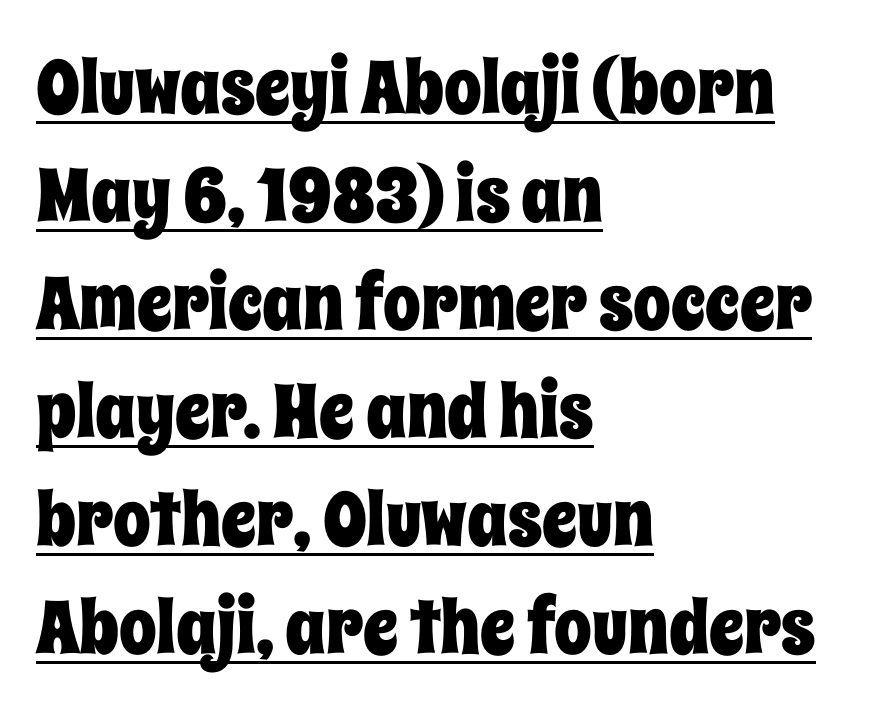
{"italic": "no", "width": "condensed", "stroke_contrast": "low", "x_height": "large", "monospaced": "no", "underline": "yes", "align": "left", "line_spacing": "normal", "line_spacing_ratio": 1.44, "letter_spacing": "normal", "letter_spacing_em": 0.0, "glyph_px": 75}
